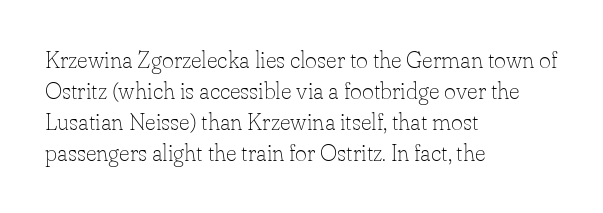
Posture: upright roman. The ragged edge is on the right, which tells us the setting is flush left. Reading down the column, the eye jumps a familiar distance to each next line. The specimen omits any rule beneath the text block's lines. The face looks like a standard text weight, possibly lighter.
